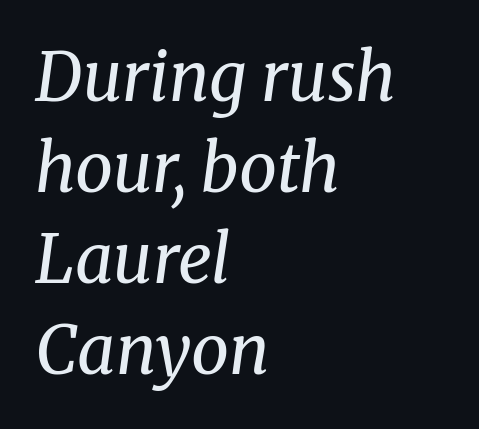
The whole block is typeset with a tilt. Is the type heavy? It reads as light-to-regular instead. Anything drawn beneath the words? Only blank space. Looks like regular typesetting: each glyph gets only the width it needs. The block of text has a typical density, with ordinary space between rows.
